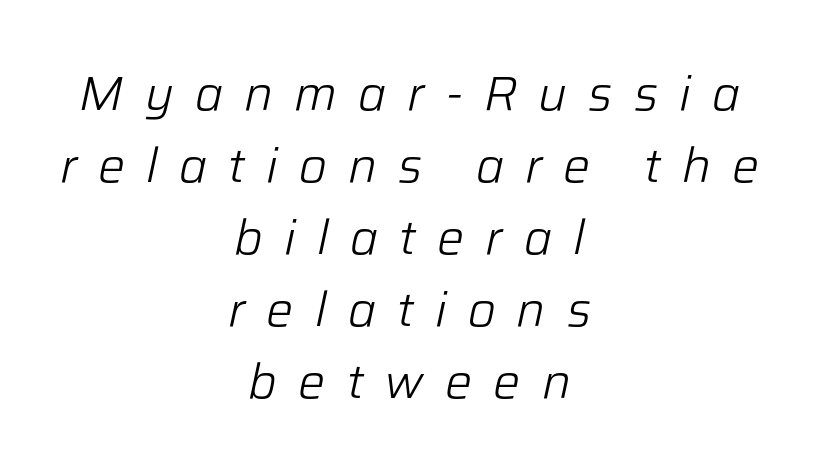
{"italic": "yes", "lean": "right", "slant_degrees": 12, "bold": "no", "weight": "light", "width": "normal", "stroke_contrast": "low", "x_height": "medium", "monospaced": "no", "underline": "no", "align": "center", "line_spacing": "normal", "line_spacing_ratio": 1.5, "letter_spacing": "wide", "letter_spacing_em": 0.44, "glyph_px": 48}
